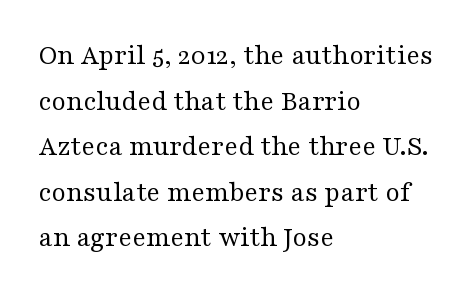
Q: Is the text bold? A: No.
Q: Is the text italic (slanted)? A: No, it is upright.
Q: Is the typeface a serif or a sans-serif typeface? A: Serif.
Q: Is the text underlined? A: No.
Q: How is the paragraph aligned? A: Left-aligned.
Q: Is the spacing between letters normal or unusually wide? A: Normal.
Q: Is the spacing between lines tight, normal or loose? A: Normal.
Q: Width (condensed, normal, or wide)? A: Wide.
Q: Stroke contrast? A: Medium.
Q: x-height? A: Medium.
Q: Monospaced? A: No.
